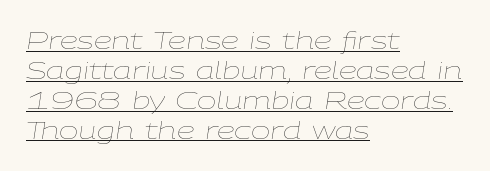
{"italic": "yes", "lean": "right", "slant_degrees": 9, "bold": "no", "underline": "yes", "align": "left", "line_spacing": "normal", "line_spacing_ratio": 1.3, "letter_spacing": "normal", "letter_spacing_em": 0.0, "glyph_px": 23}
